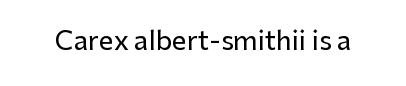
Q: Is the text italic (slanted)? A: No, it is upright.
Q: Is the text underlined? A: No.
Q: Is the spacing between letters normal or unusually wide? A: Normal.
